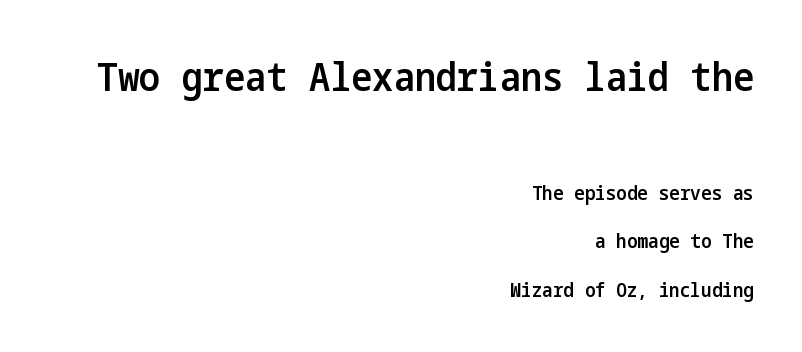
{"serif": "no", "italic": "no", "bold": "semi", "weight": "semibold", "width": "condensed", "stroke_contrast": "low", "x_height": "medium", "underline": "no", "align": "right", "line_spacing": "loose", "line_spacing_ratio": 2.44, "letter_spacing": "normal", "letter_spacing_em": 0.0, "larger_block": "first", "size_ratio": 2.0, "glyph_px": 40}
